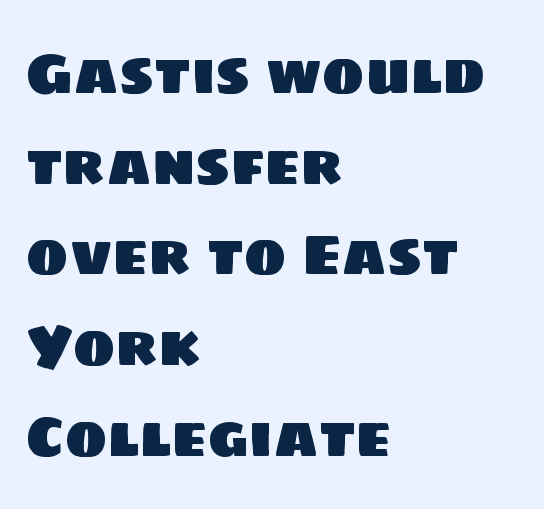
{"serif": "no", "width": "normal", "stroke_contrast": "low", "x_height": "large", "monospaced": "no", "underline": "no", "align": "left", "line_spacing": "normal", "line_spacing_ratio": 1.59, "letter_spacing": "normal", "letter_spacing_em": 0.0, "glyph_px": 57}
